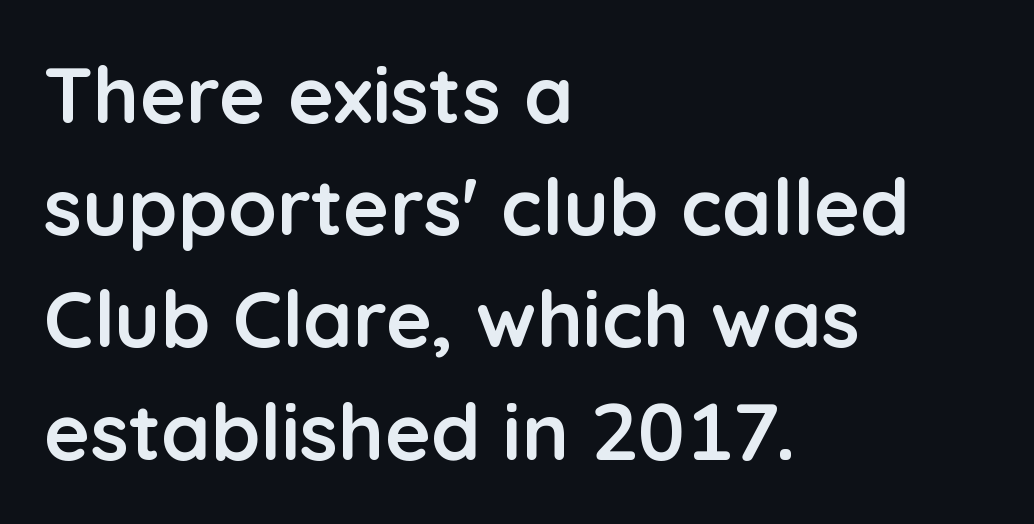
The image shows 79 px semibold sans-serif type, upright; set left-aligned, normal line spacing (1.42x), normal letter spacing, not underlined; low stroke contrast and a medium x-height.
